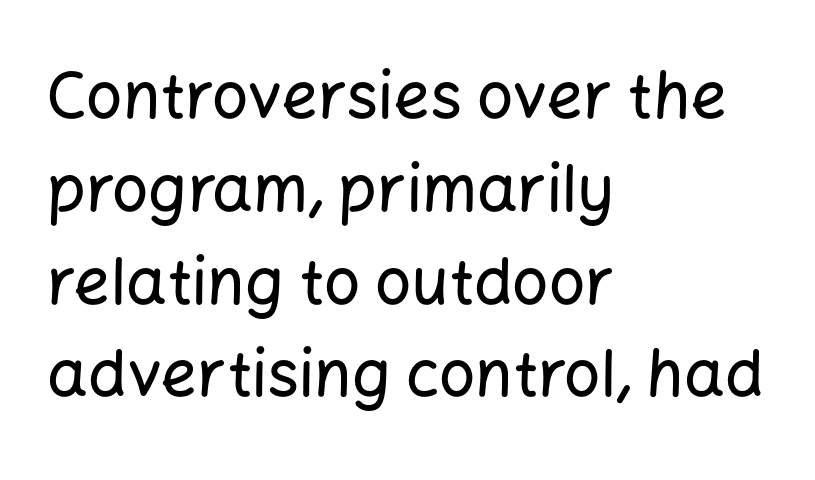
{"serif": "no", "italic": "no", "width": "normal", "stroke_contrast": "low", "x_height": "medium", "monospaced": "no", "underline": "no", "align": "left", "line_spacing": "normal", "line_spacing_ratio": 1.45, "letter_spacing": "normal", "letter_spacing_em": 0.0, "glyph_px": 64}
